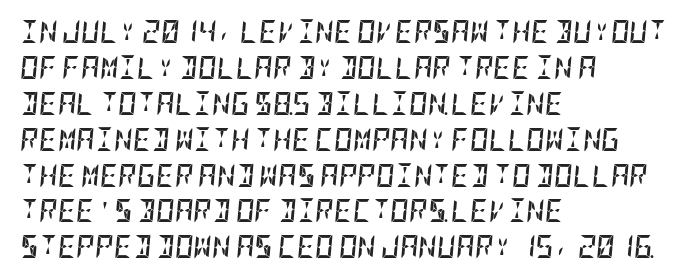
The image shows 23 px bold type, italic (leaning right); set left-aligned, normal line spacing (1.56x), normal letter spacing, not underlined.
